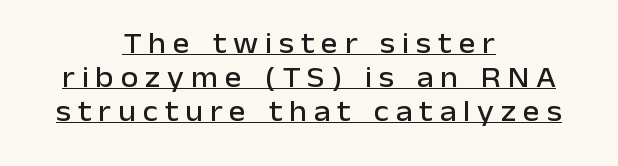
{"serif": "no", "italic": "no", "width": "normal", "stroke_contrast": "low", "x_height": "medium", "monospaced": "no", "underline": "yes", "align": "center", "line_spacing_ratio": 1.17, "letter_spacing": "wide", "letter_spacing_em": 0.23, "glyph_px": 29}
